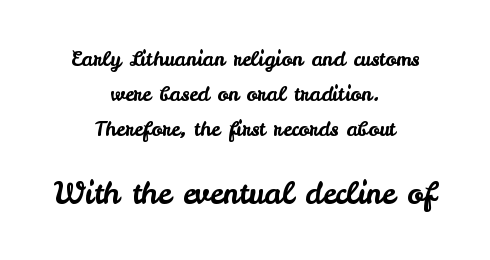
Q: Is the text italic (slanted)? A: Yes.
Q: Is the typeface a serif or a sans-serif typeface? A: Sans-serif.
Q: Is the text underlined? A: No.
Q: How is the paragraph aligned? A: Centered.
Q: Is the spacing between letters normal or unusually wide? A: Normal.
Q: Which block of text is set in a larger size, the first (top) or the second (bottom)? A: The second (bottom) one.
Q: Width (condensed, normal, or wide)? A: Normal.
Q: Stroke contrast? A: Low.
Q: x-height? A: Small.
Q: Monospaced? A: No.
